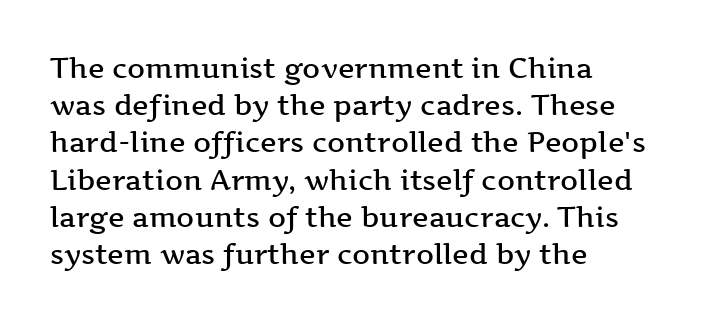
Q: Is the text bold? A: Semi-bold.
Q: Is the text italic (slanted)? A: No, it is upright.
Q: Is the typeface a serif or a sans-serif typeface? A: Serif.
Q: Is the text underlined? A: No.
Q: How is the paragraph aligned? A: Left-aligned.
Q: Is the spacing between letters normal or unusually wide? A: Normal.
Q: Is the spacing between lines tight, normal or loose? A: Normal.
Q: Width (condensed, normal, or wide)? A: Wide.
Q: Stroke contrast? A: Medium.
Q: x-height? A: Medium.
Q: Monospaced? A: No.
